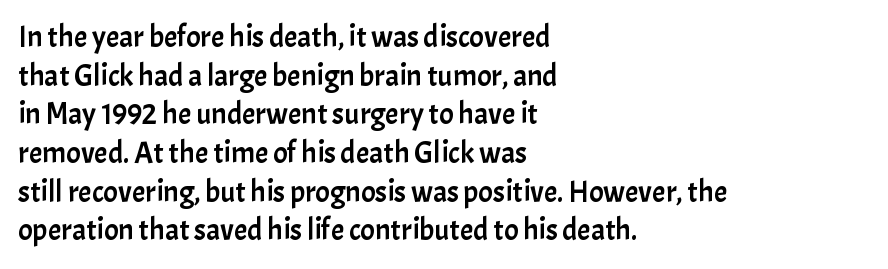
The image shows 30 px sans-serif type, upright; set left-aligned, normal line spacing (1.29x), normal letter spacing, not underlined; low stroke contrast and a medium x-height.
